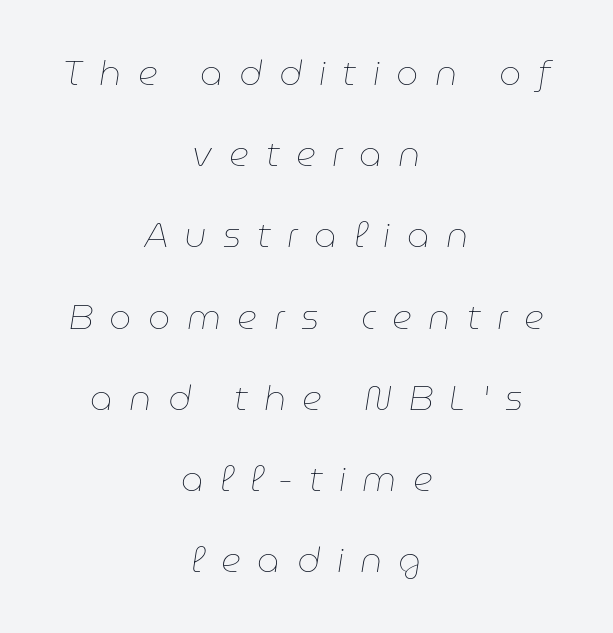
The lines are quadded center. The face used here has a pronounced slope to its letters. Note the varied advance widths — an 'i' is clearly narrower than an 'm'. This rendering widens character spacing well past its baseline value. The glyphs are unaccompanied by any horizontal stroke below them. Think standard paragraph weight, or any step lighter than that.
